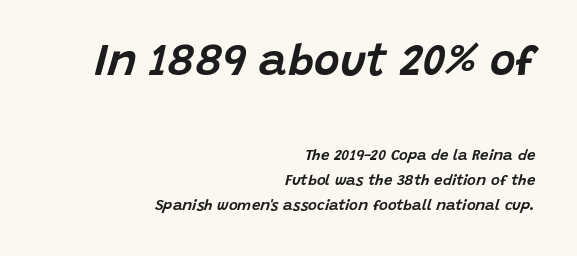
How are the letters spaced? Ordinarily, with no added tracking. Reading down the block, your eye finds every line finishing at a fixed right position. The block sitting higher on the canvas is the one with enlarged characters. Quick note: italic.
